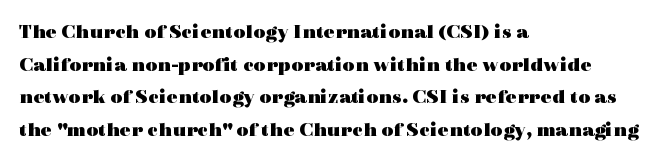
Q: Is the text bold? A: Yes.
Q: Is the text italic (slanted)? A: No, it is upright.
Q: Is the text underlined? A: No.
Q: How is the paragraph aligned? A: Left-aligned.
Q: Is the spacing between letters normal or unusually wide? A: Normal.
Q: Is the spacing between lines tight, normal or loose? A: Normal.
